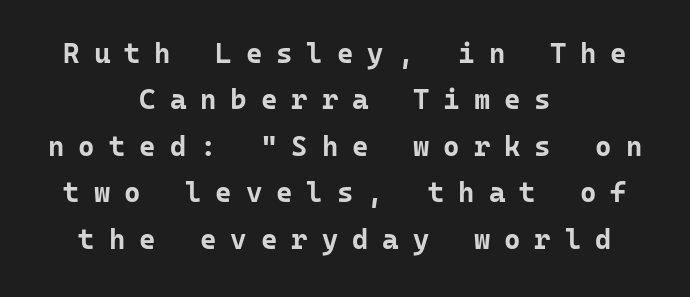
Caption: bold face, heavy strokes. Is the letter spacing exaggerated? Yes — the characters are pushed far apart. The characters display no serif detailing; their extremities are plain. The lines in this sample share a center point and differ in where they start and stop. Underline: absent. This sample uses an upright cut, with every glyph sitting square on the baseline.
